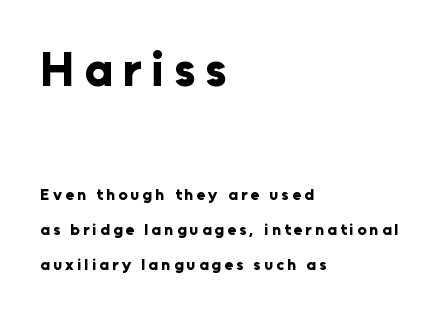
The image shows 48 px bold sans-serif type, upright; set left-aligned, loose line spacing (2.19x), unusually wide letter spacing (+0.2 em), not underlined; the first (top) block is 3.0x larger; low stroke contrast and a medium x-height.
